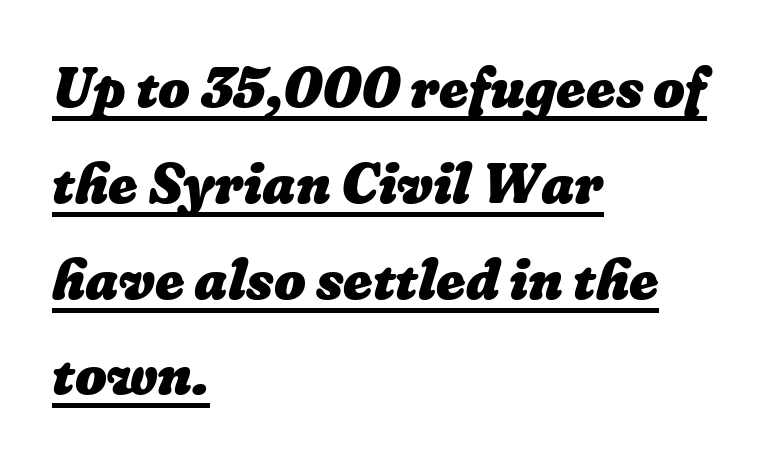
The image shows 56 px heavy type; set left-aligned, line spacing 1.71x, normal letter spacing, underlined; low stroke contrast and a medium x-height.
